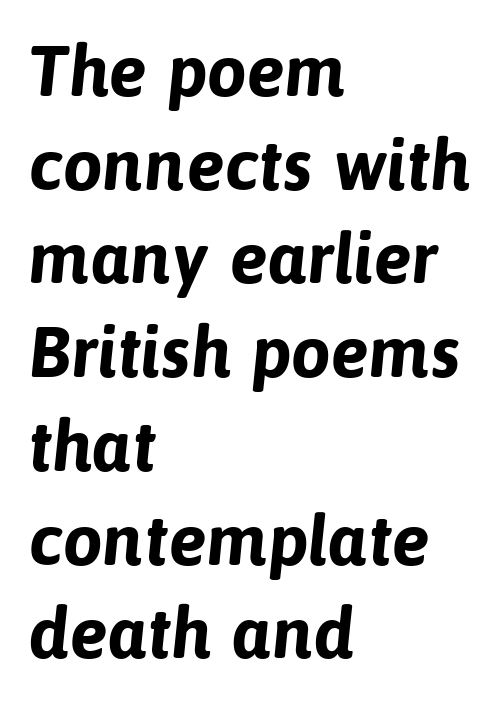
{"serif": "no", "bold": "yes", "weight": "bold", "width": "normal", "stroke_contrast": "low", "x_height": "medium", "monospaced": "no", "underline": "no", "align": "left", "line_spacing": "normal", "line_spacing_ratio": 1.32, "letter_spacing": "normal", "letter_spacing_em": 0.0, "glyph_px": 71}
